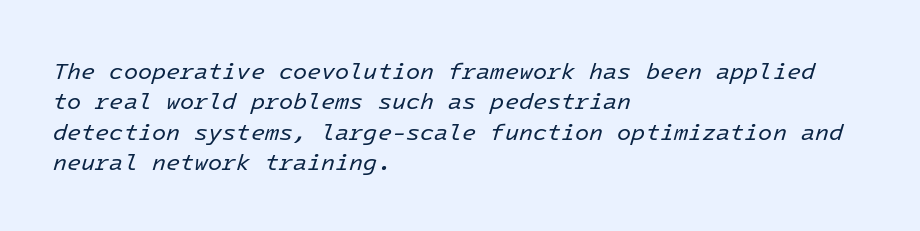
Q: Is the text bold? A: No.
Q: Is the text italic (slanted)? A: Yes, it leans right by about 16 degrees.
Q: Is the text underlined? A: No.
Q: How is the paragraph aligned? A: Left-aligned.
Q: Is the spacing between letters normal or unusually wide? A: Normal.
Q: Is the spacing between lines tight, normal or loose? A: Normal.
